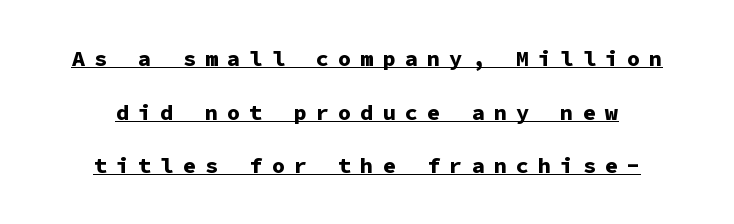
{"italic": "no", "bold": "yes", "underline": "yes", "align": "center", "line_spacing": "loose", "line_spacing_ratio": 2.44, "letter_spacing": "wide", "letter_spacing_em": 0.41, "glyph_px": 22}
